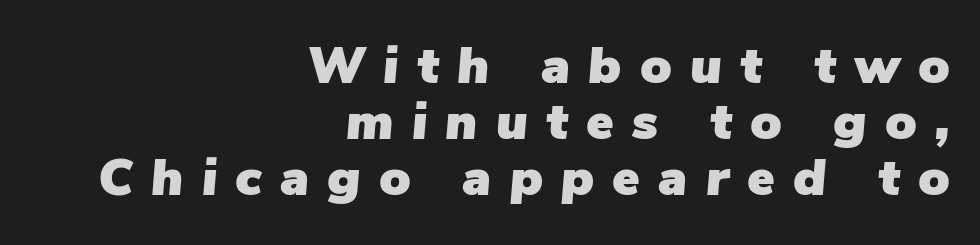
The image shows 52 px text type, italic (leaning right); set right-aligned, tight line spacing (1.08x), unusually wide letter spacing (+0.35 em), not underlined; low stroke contrast and a medium x-height.
